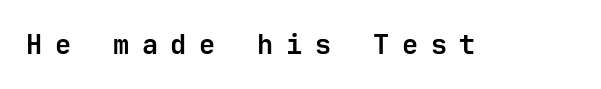
The passage shown has open, widely tracked lettering throughout. When letters stand straight like this, we call the style roman or upright. Does the weight exceed regular? Yes, all the way to bold. Plain, unruled lines of type.
